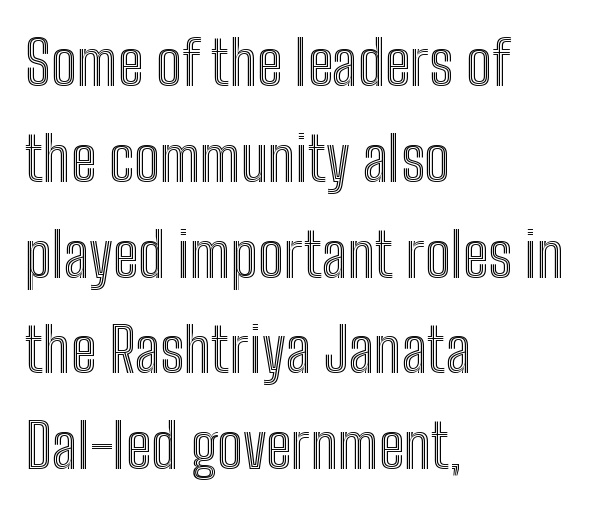
{"italic": "no", "width": "condensed", "x_height": "medium", "monospaced": "no", "underline": "no", "align": "left", "line_spacing": "normal", "line_spacing_ratio": 1.57, "letter_spacing": "normal", "letter_spacing_em": 0.0, "glyph_px": 61}
